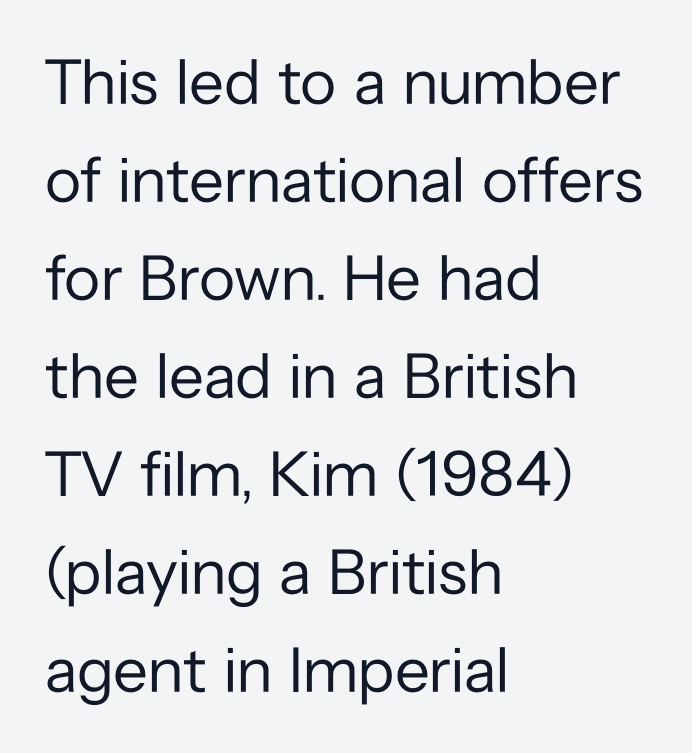
{"serif": "no", "italic": "no", "bold": "no", "weight": "regular", "width": "normal", "stroke_contrast": "low", "x_height": "medium", "monospaced": "no", "underline": "no", "align": "left", "line_spacing": "normal", "line_spacing_ratio": 1.53, "letter_spacing": "normal", "letter_spacing_em": 0.0, "glyph_px": 64}
